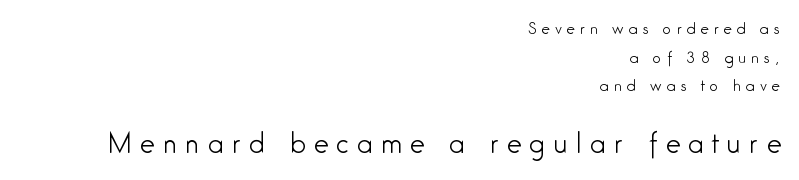
{"italic": "no", "bold": "no", "underline": "no", "align": "right", "line_spacing": "loose", "line_spacing_ratio": 1.91, "letter_spacing": "wide", "letter_spacing_em": 0.34, "larger_block": "second", "size_ratio": 1.73, "glyph_px": 26}
